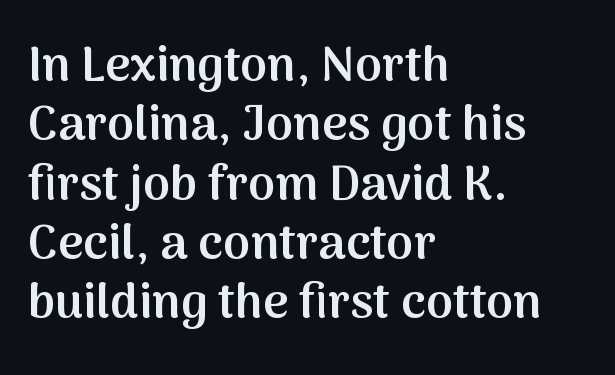
The typography opts for an upright posture over an oblique one. The rendering uses natural spacing where letterforms have individual widths. Students, note that the glyphs here touch the page at normal intervals. A semibold gives these letters moderate extra thickness, short of bold. This sample is left-justified, so line endings fall wherever the words run out.
